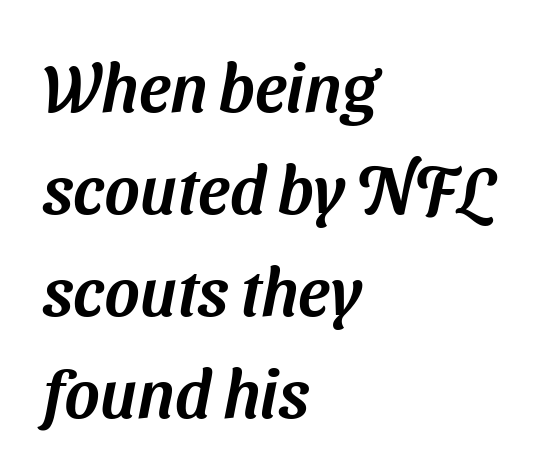
Each word holds together tightly as a unit, with standard inter-letter gaps. Notice how descenders clear the ascenders below comfortably — that's standard leading. Just letters on the line, the space beneath them empty. The passage shown is typed in a proportional face where columns would drift.
